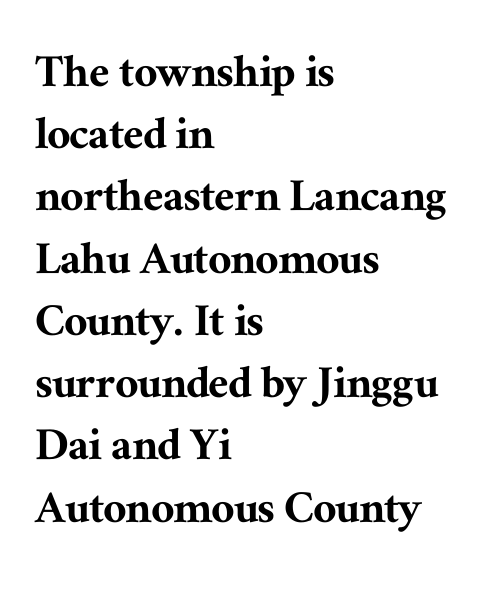
The image shows 51 px serif type, upright; set left-aligned, line spacing 1.22x, normal letter spacing, not underlined; medium stroke contrast and a medium x-height.
